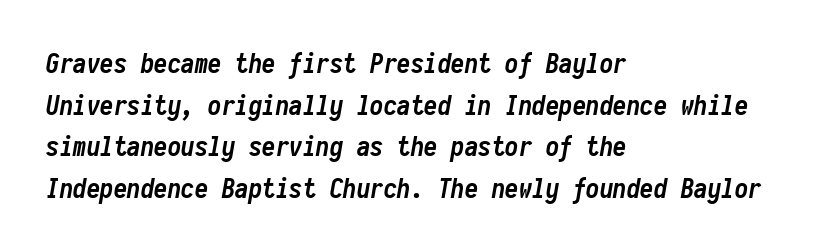
The image shows 27 px bold type, italic (leaning right); set left-aligned, normal line spacing (1.54x), normal letter spacing, not underlined.
